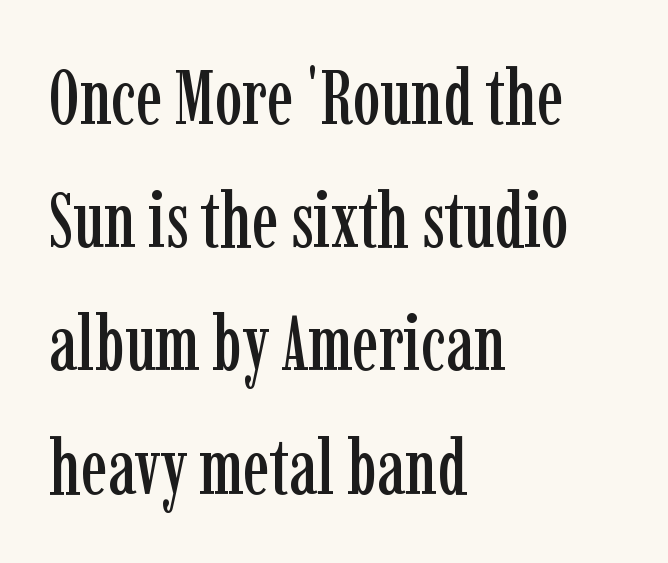
Q: Is the text italic (slanted)? A: No, it is upright.
Q: Is the typeface a serif or a sans-serif typeface? A: Serif.
Q: Is the text underlined? A: No.
Q: How is the paragraph aligned? A: Left-aligned.
Q: Is the spacing between letters normal or unusually wide? A: Normal.
Q: Is the spacing between lines tight, normal or loose? A: Normal.
Q: Width (condensed, normal, or wide)? A: Condensed.
Q: Stroke contrast? A: Low.
Q: x-height? A: Medium.
Q: Monospaced? A: No.
